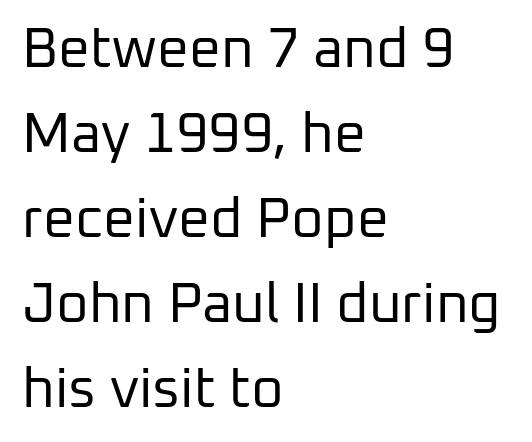
{"serif": "no", "italic": "no", "bold": "no", "weight": "regular", "width": "normal", "stroke_contrast": "low", "x_height": "medium", "monospaced": "no", "underline": "no", "align": "left", "line_spacing": "normal", "line_spacing_ratio": 1.52, "letter_spacing": "normal", "letter_spacing_em": 0.0, "glyph_px": 56}
